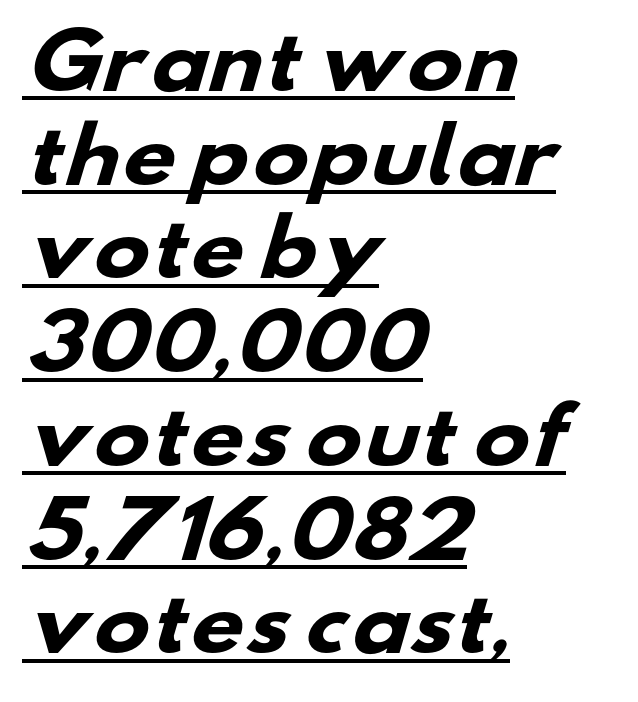
Classification — sans serif. Line beginnings align vertically; line endings do not. Does extra space separate the letters? No, they use regular spacing. Think of a printed novel: that variable character pitch is what you see here. The designer left line spacing at the default.
